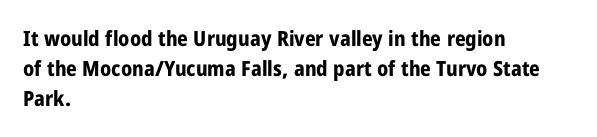
{"italic": "no", "bold": "yes", "underline": "no", "align": "left", "line_spacing": "normal", "line_spacing_ratio": 1.44, "letter_spacing": "normal", "letter_spacing_em": 0.0, "glyph_px": 21}
